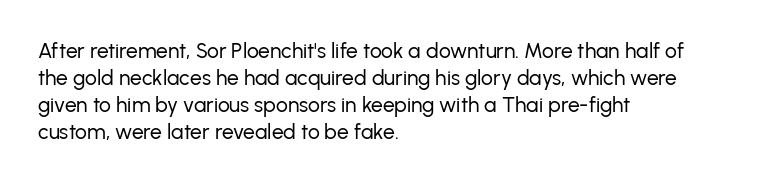
The image shows 21 px text type, upright; set left-aligned, normal line spacing (1.29x), normal letter spacing, not underlined.
